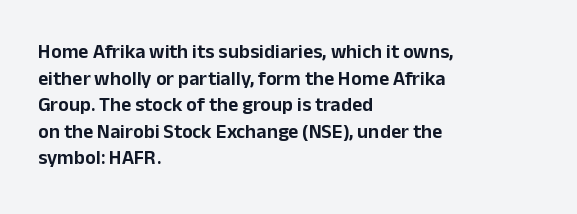
The image shows 20 px text type, upright; set left-aligned, normal line spacing (1.33x), normal letter spacing, not underlined.
